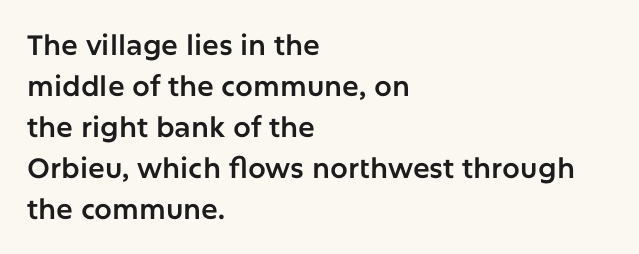
Q: Is the text italic (slanted)? A: No, it is upright.
Q: Is the typeface a serif or a sans-serif typeface? A: Sans-serif.
Q: Is the text underlined? A: No.
Q: How is the paragraph aligned? A: Left-aligned.
Q: Is the spacing between letters normal or unusually wide? A: Normal.
Q: Is the spacing between lines tight, normal or loose? A: Normal.
Q: Width (condensed, normal, or wide)? A: Normal.
Q: Stroke contrast? A: Low.
Q: x-height? A: Medium.
Q: Monospaced? A: No.
